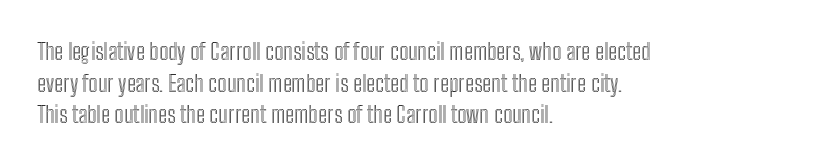
Q: Is the text italic (slanted)? A: No, it is upright.
Q: Is the text underlined? A: No.
Q: How is the paragraph aligned? A: Left-aligned.
Q: Is the spacing between letters normal or unusually wide? A: Normal.
Q: Is the spacing between lines tight, normal or loose? A: Normal.
